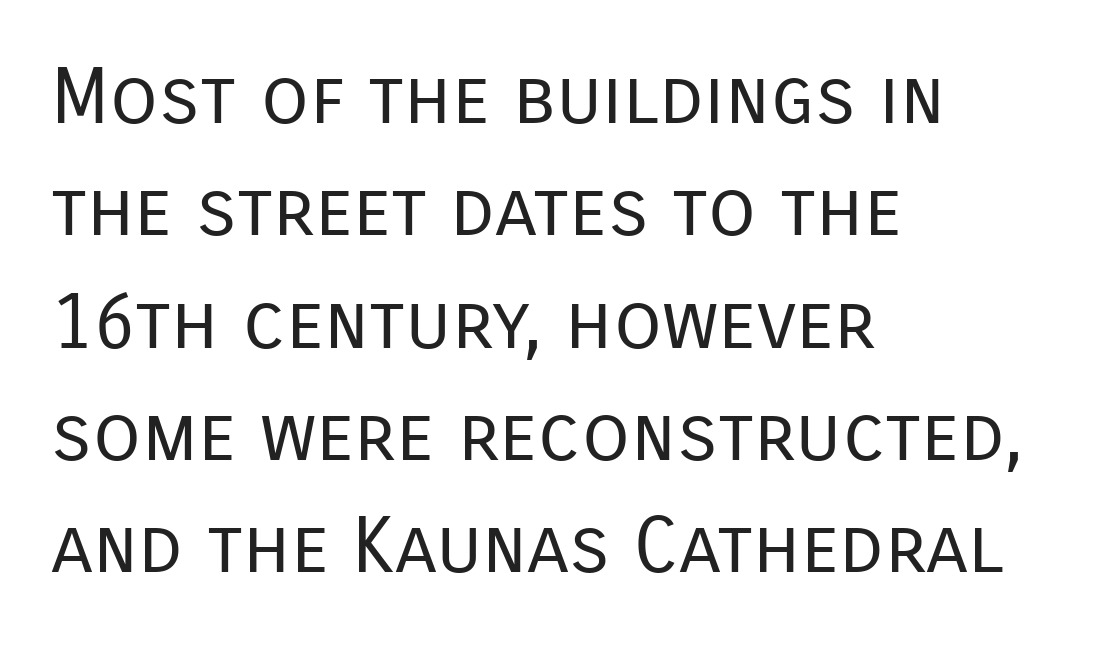
The image shows 78 px regular-weight sans-serif type, upright; set left-aligned, normal line spacing (1.44x), normal letter spacing, not underlined; low stroke contrast and a medium x-height.
